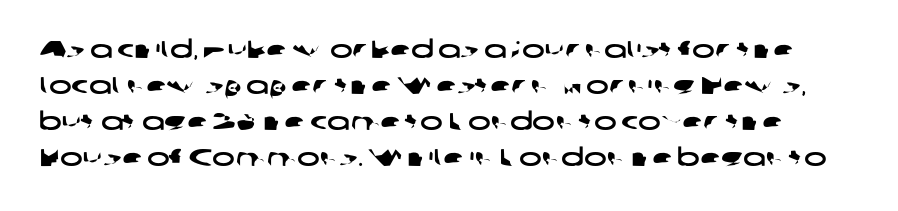
The image shows 24 px text type; set normal line spacing (1.5x), normal letter spacing, not underlined.
